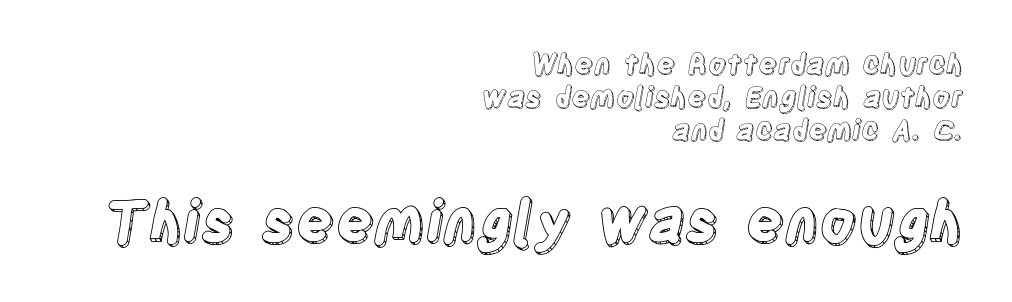
{"width": "condensed", "x_height": "large", "monospaced": "no", "underline": "no", "align": "right", "line_spacing_ratio": 1.17, "letter_spacing": "normal", "letter_spacing_em": 0.0, "larger_block": "second", "size_ratio": 2.04, "glyph_px": 57}
